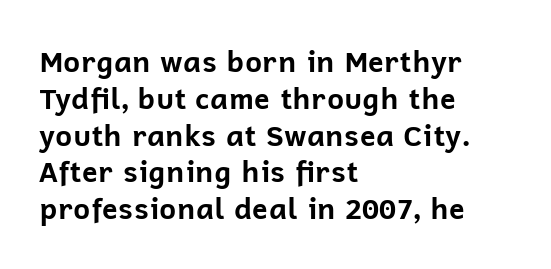
{"serif": "no", "italic": "no", "bold": "yes", "weight": "bold", "width": "normal", "stroke_contrast": "low", "x_height": "medium", "monospaced": "no", "underline": "no", "align": "left", "line_spacing": "normal", "line_spacing_ratio": 1.27, "letter_spacing": "normal", "letter_spacing_em": 0.0, "glyph_px": 29}
